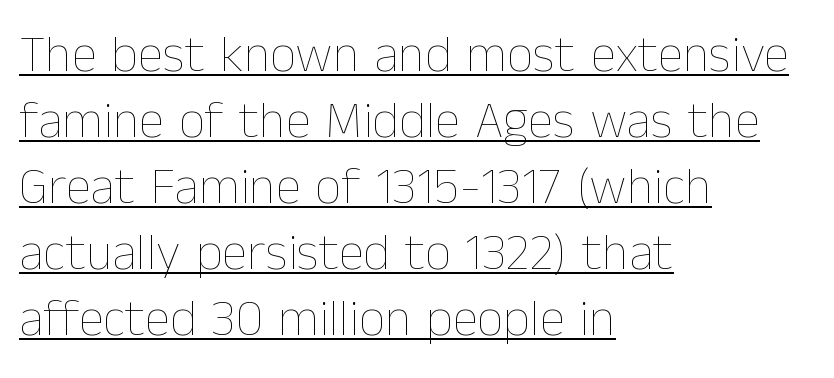
{"italic": "no", "bold": "no", "weight": "thin", "width": "normal", "stroke_contrast": "low", "x_height": "medium", "monospaced": "no", "underline": "yes", "align": "left", "line_spacing": "normal", "line_spacing_ratio": 1.27, "letter_spacing": "normal", "letter_spacing_em": 0.0, "glyph_px": 52}
